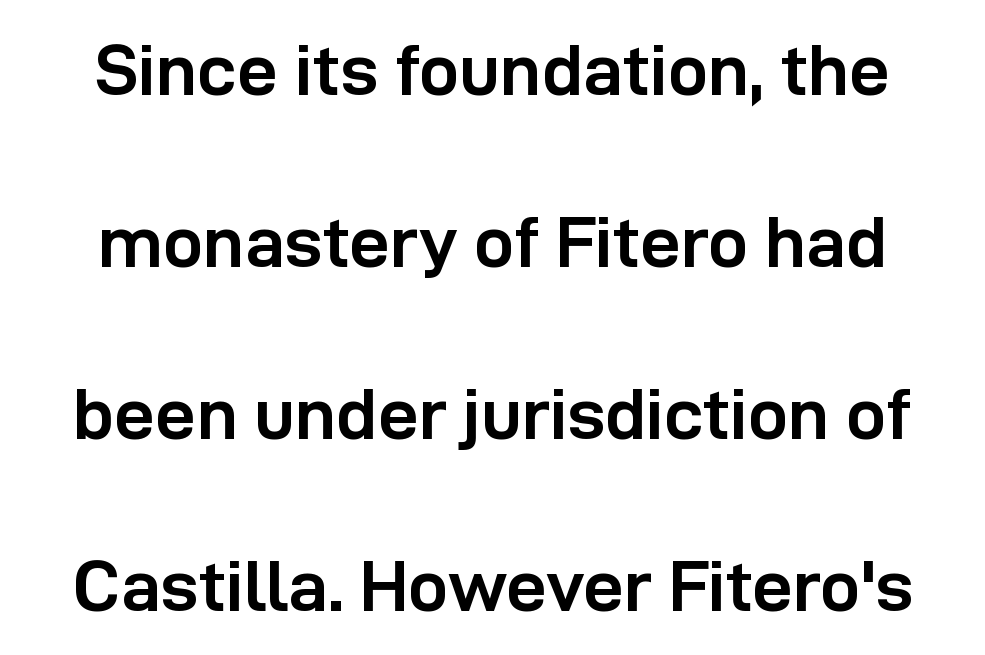
{"serif": "no", "italic": "no", "bold": "yes", "weight": "semibold", "width": "normal", "stroke_contrast": "low", "x_height": "medium", "monospaced": "no", "underline": "no", "line_spacing": "loose", "line_spacing_ratio": 2.39, "letter_spacing": "normal", "letter_spacing_em": 0.0, "glyph_px": 72}
